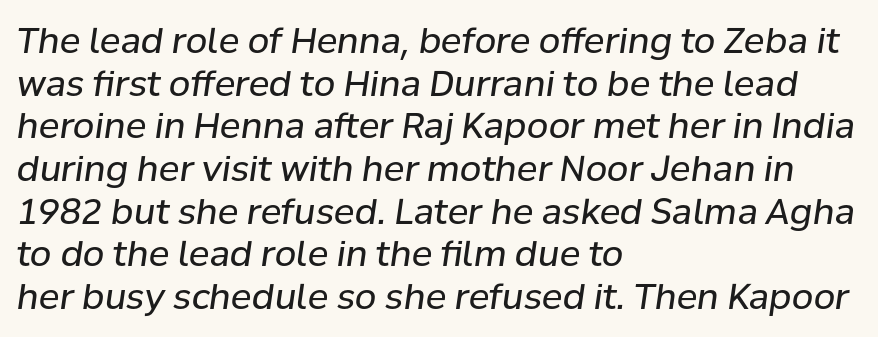
Is the type slanted? Yes — the strokes lean at a clear angle. Where is the straight margin? On the left. The area under the type is left untouched. Stems and bowls with no extra thickness — not bold. Between one letter and the next there's only the usual sliver of space.
